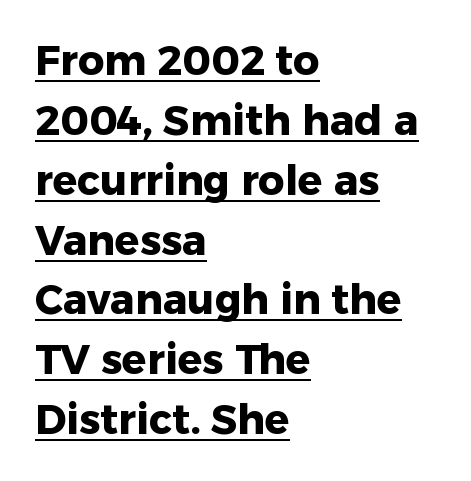
The image shows 41 px heavy sans-serif type, upright; set left-aligned, normal line spacing (1.46x), normal letter spacing, underlined; low stroke contrast and a medium x-height.
